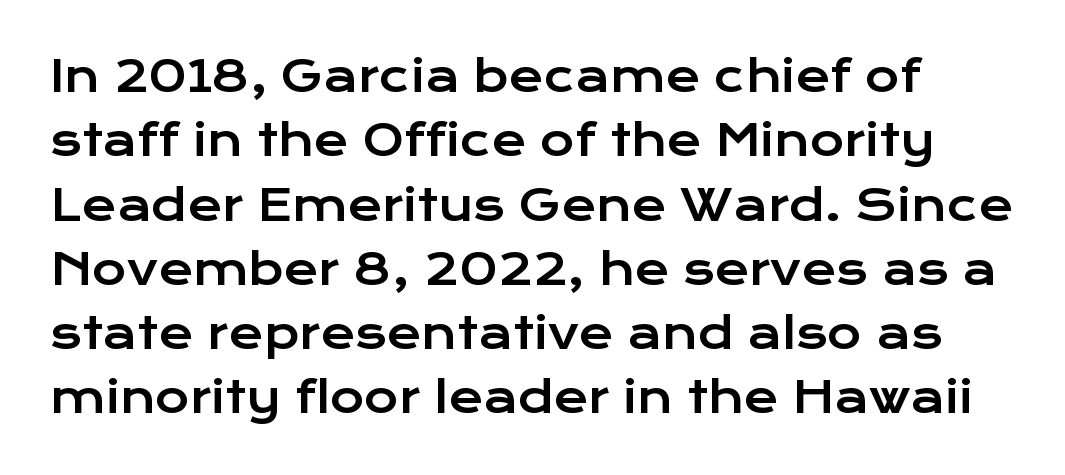
The image shows 42 px wide sans-serif type, upright; set normal line spacing (1.53x), normal letter spacing, not underlined; low stroke contrast and a medium x-height.
